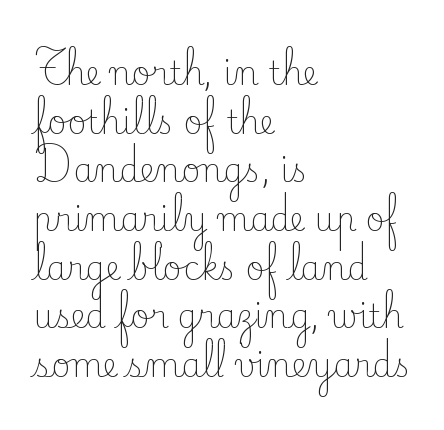
The image shows 32 px light serif type, upright; set left-aligned, normal line spacing (1.52x), normal letter spacing, not underlined; low stroke contrast and a small x-height.
